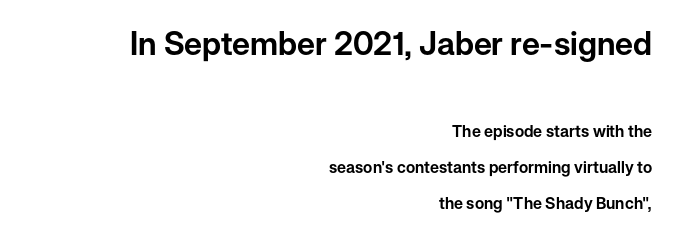
{"serif": "no", "italic": "no", "width": "normal", "stroke_contrast": "low", "x_height": "medium", "monospaced": "no", "underline": "no", "align": "right", "line_spacing": "loose", "line_spacing_ratio": 2.24, "letter_spacing": "normal", "letter_spacing_em": 0.0, "larger_block": "first", "size_ratio": 2.0, "glyph_px": 32}
